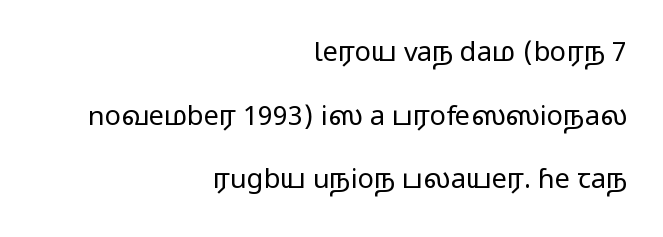
Q: Is the text bold? A: No.
Q: Is the text italic (slanted)? A: No, it is upright.
Q: Is the text underlined? A: No.
Q: How is the paragraph aligned? A: Right-aligned.
Q: Is the spacing between letters normal or unusually wide? A: Normal.
Q: Is the spacing between lines tight, normal or loose? A: Loose.
